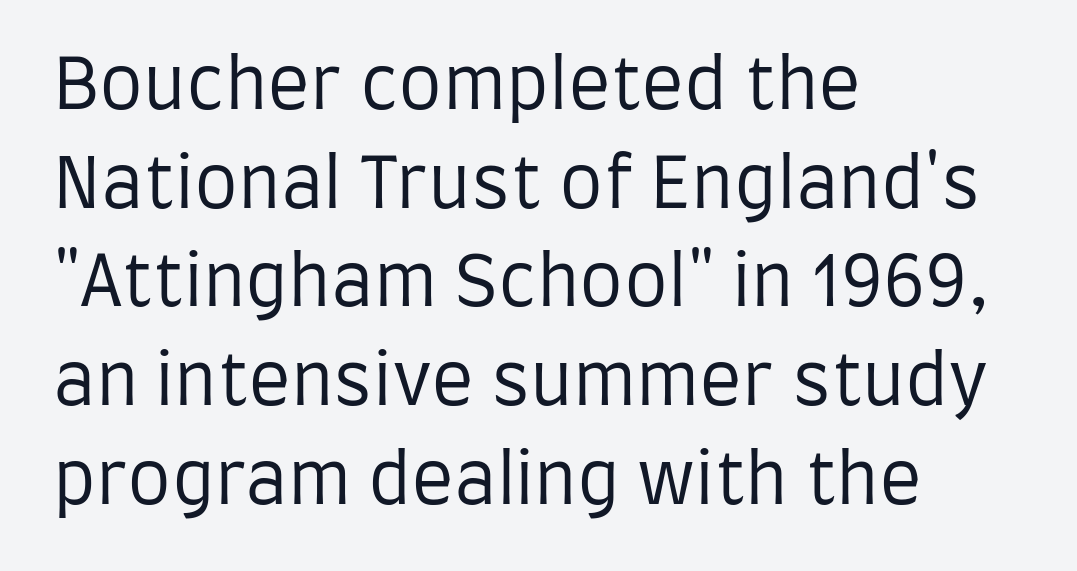
A typesetter would mark this as roman, not italic. Casual observation: everything's shoved over to the left. Looks like regular typesetting: each glyph gets only the width it needs. Interline gaps are of average width in this sample.
